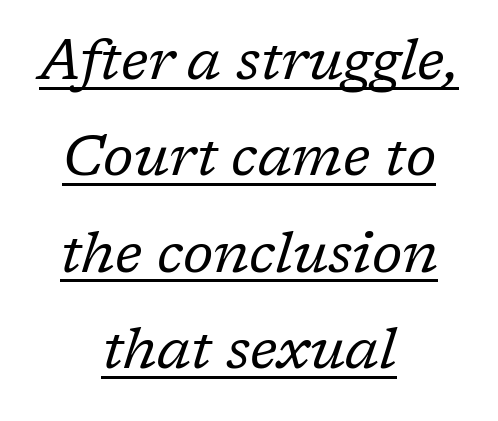
The image shows 57 px regular-weight serif type, italic (leaning right); set centered, normal line spacing (1.69x), normal letter spacing, underlined; low stroke contrast and a medium x-height.
